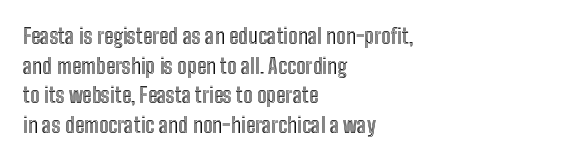
Caption: standard tracking, unaltered. Only glyphs here, with clear space below each row. The line-height multiplier appears to be the usual default. The typography opts for an upright posture over an oblique one. A student would call this left alignment; a typographer would say flush left, rag right.
